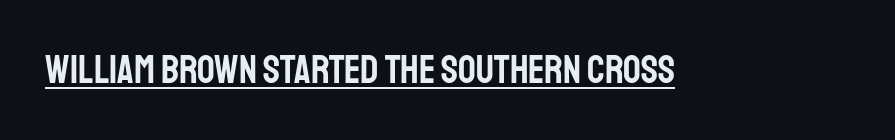
Q: Is the text italic (slanted)? A: No, it is upright.
Q: Is the typeface a serif or a sans-serif typeface? A: Sans-serif.
Q: Is the text underlined? A: Yes.
Q: Is the spacing between letters normal or unusually wide? A: Normal.
Q: Width (condensed, normal, or wide)? A: Condensed.
Q: Stroke contrast? A: Low.
Q: x-height? A: Large.
Q: Monospaced? A: No.
